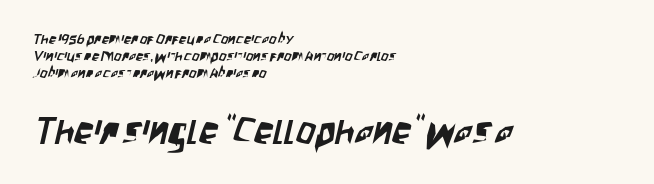
The letters sit at their default tracking, neither squeezed nor spread. Just letters on the line, the space beneath them empty. The text was rendered using a sans face with plain stroke endings. One glance says dense: line gaps are narrower than usual. Does the copy run flush right? No — it runs flush left.
